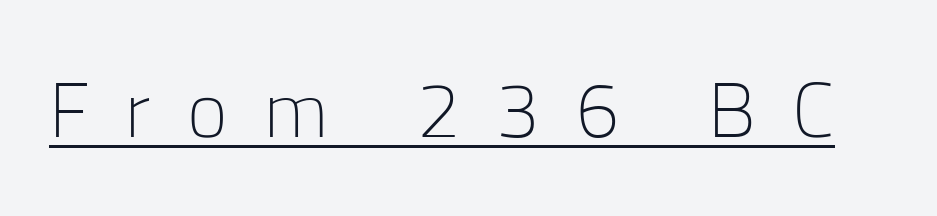
{"serif": "no", "italic": "no", "bold": "no", "weight": "light", "width": "normal", "stroke_contrast": "low", "x_height": "medium", "monospaced": "no", "underline": "yes", "letter_spacing": "wide", "letter_spacing_em": 0.47, "glyph_px": 77}
